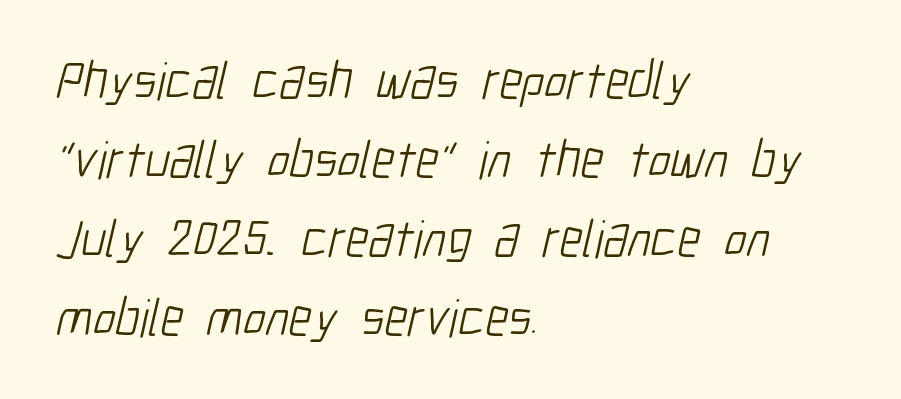
The image shows 53 px light, condensed sans-serif type; set left-aligned, normal line spacing (1.49x), normal letter spacing, not underlined; low stroke contrast and a medium x-height.
